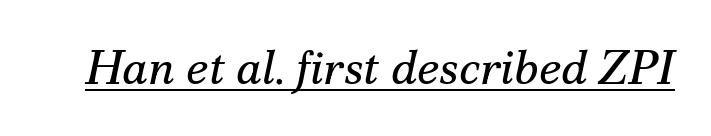
The image shows 47 px regular-weight serif type, italic (leaning right); set normal letter spacing, underlined; medium stroke contrast and a small x-height.
